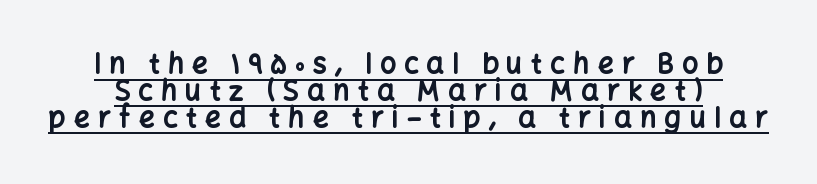
The image shows 28 px bold sans-serif type, upright; set tight line spacing (0.96x), unusually wide letter spacing (+0.29 em), underlined; low stroke contrast and a medium x-height.
